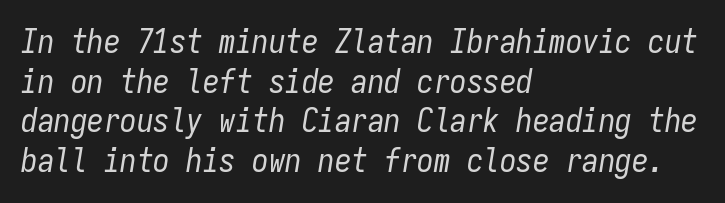
Q: Is the text bold? A: No.
Q: Is the text italic (slanted)? A: Yes, it leans right by about 9 degrees.
Q: Is the text underlined? A: No.
Q: How is the paragraph aligned? A: Left-aligned.
Q: Is the spacing between letters normal or unusually wide? A: Normal.
Q: Width (condensed, normal, or wide)? A: Condensed.
Q: Stroke contrast? A: Low.
Q: x-height? A: Medium.
Q: Monospaced? A: Yes.
